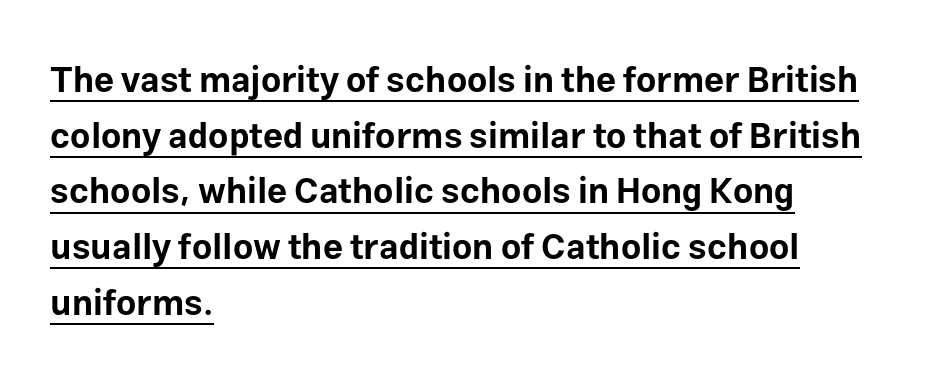
The image shows 35 px bold sans-serif type, upright; set left-aligned, normal line spacing (1.59x), normal letter spacing, underlined; low stroke contrast and a medium x-height.
